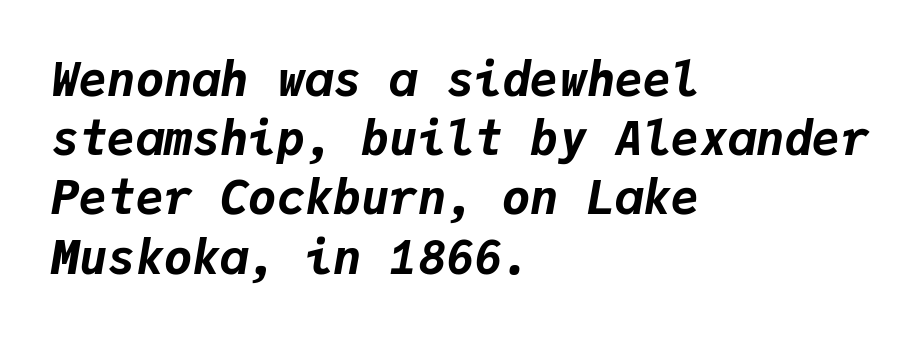
It's the slanting kind of type. Where is the straight margin? On the left. The strip under each line holds only bare page. Whoever set this chose a conventional vertical rhythm. Looks like terminal output: every glyph gets an equal slot. Students, note that the glyphs here touch the page at normal intervals.
